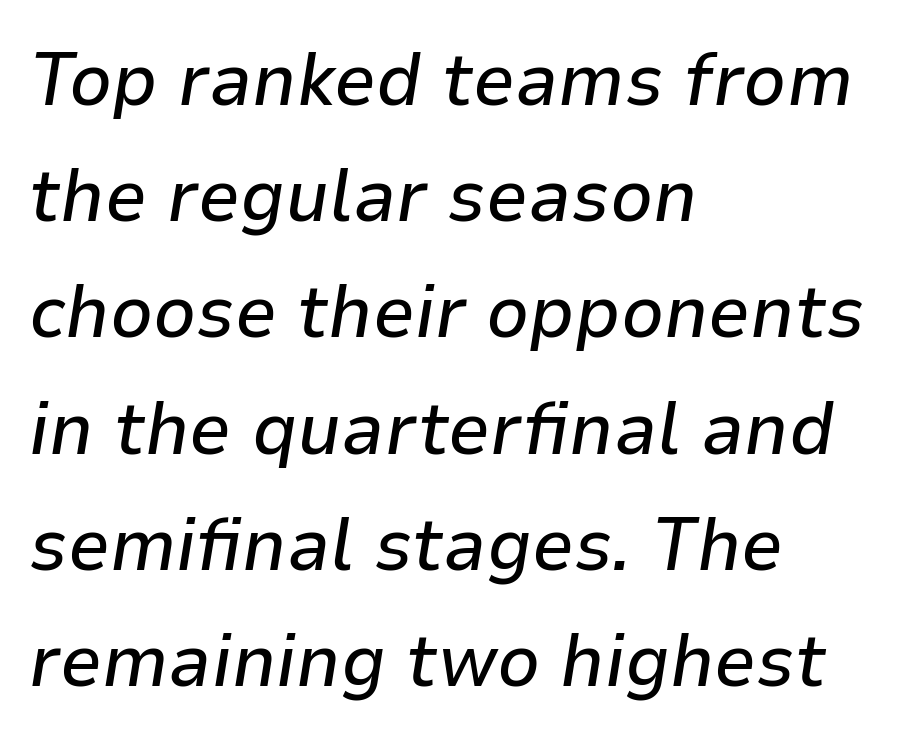
The image shows 75 px text type, italic (leaning right); set left-aligned, normal line spacing (1.55x), normal letter spacing, not underlined; low stroke contrast and a medium x-height.
